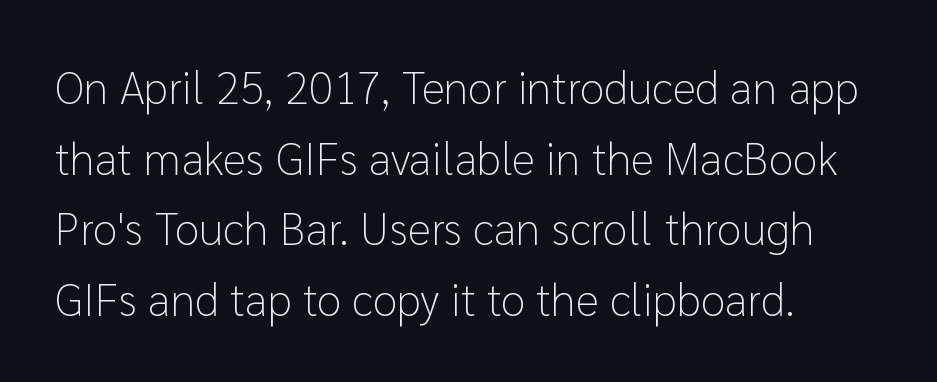
Casual observation: everything's shoved over to the left. Is the letter spacing exaggerated? No — it looks like the ordinary default. Descenders are the only things crossing below the line. Weight class: somewhere from thin through regular. Typographically, this falls in the sans-serif category.
